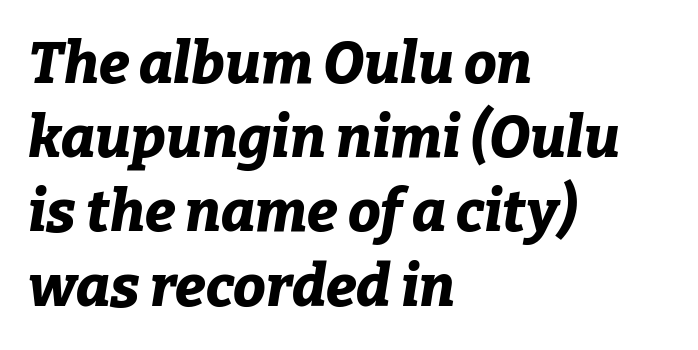
The image shows 58 px bold type, italic (leaning right); set left-aligned, normal line spacing (1.28x), normal letter spacing, not underlined; low stroke contrast and a medium x-height.
